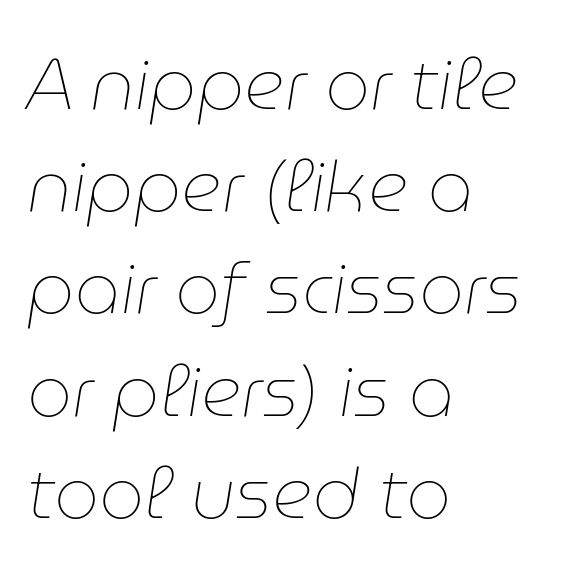
Does extra space separate the letters? No, they use regular spacing. The font's italic variant was chosen for this text. The line-height multiplier appears to be the usual default. Varying glyph widths throughout — classic text-font behaviour. Is this a heavy cut? Hardly; it is regular or lighter.
